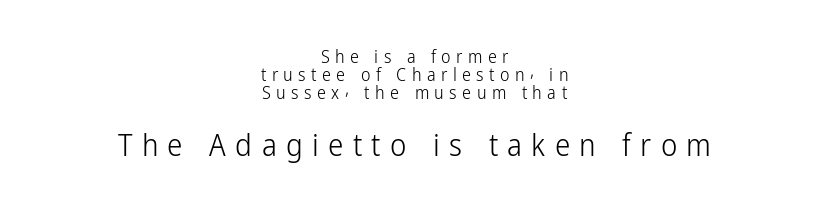
Q: Is the text bold? A: No.
Q: Is the text italic (slanted)? A: No, it is upright.
Q: Is the typeface a serif or a sans-serif typeface? A: Sans-serif.
Q: Is the text underlined? A: No.
Q: How is the paragraph aligned? A: Centered.
Q: Is the spacing between letters normal or unusually wide? A: Unusually wide.
Q: Is the spacing between lines tight, normal or loose? A: Tight.
Q: Which block of text is set in a larger size, the first (top) or the second (bottom)? A: The second (bottom) one.
Q: Width (condensed, normal, or wide)? A: Condensed.
Q: Stroke contrast? A: Low.
Q: x-height? A: Medium.
Q: Monospaced? A: No.
